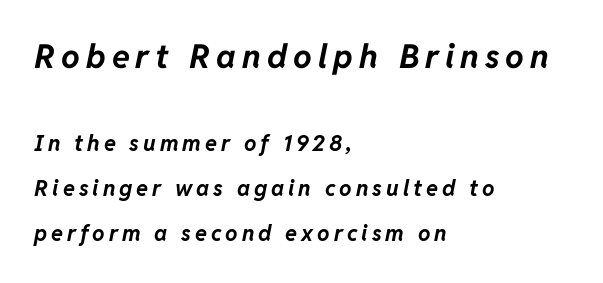
The face used here is proportionally spaced, like ordinary book or web type. Summary of vertical rhythm: relaxed, with wide interline spacing. Pretty heavy lettering here — definitely bold. The zone under the glyphs is completely vacant. Italic: yes, the glyphs are oblique.
